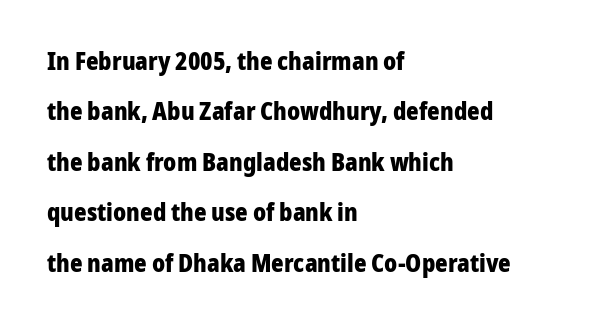
Q: Is the text bold? A: Yes.
Q: Is the text italic (slanted)? A: No, it is upright.
Q: Is the text underlined? A: No.
Q: How is the paragraph aligned? A: Left-aligned.
Q: Is the spacing between letters normal or unusually wide? A: Normal.
Q: Is the spacing between lines tight, normal or loose? A: Loose.
